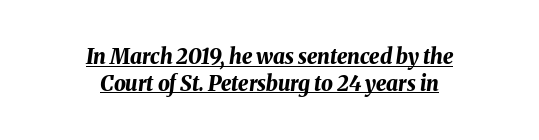
Notice how thick the strokes are: this is what a full bold looks like. The leading is moderate, giving the passage an even texture. Which margin do the lines hug? Neither — every line sits in the middle. Tracking here is standard; glyphs follow each other at the usual distance.
